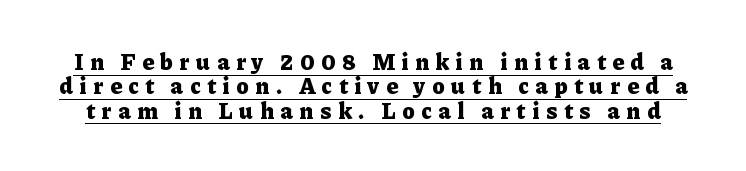
Q: Is the text bold? A: Yes.
Q: Is the text italic (slanted)? A: No, it is upright.
Q: Is the text underlined? A: Yes.
Q: Is the spacing between letters normal or unusually wide? A: Unusually wide.
Q: Is the spacing between lines tight, normal or loose? A: Tight.
